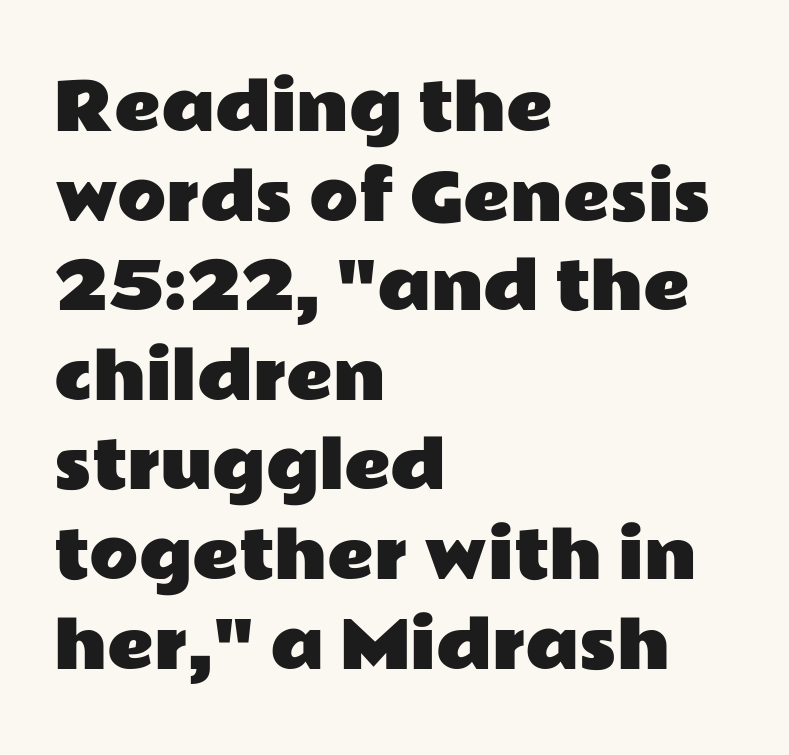
The image shows 64 px wide sans-serif type, upright; set left-aligned, normal line spacing (1.4x), normal letter spacing, not underlined; low stroke contrast and a medium x-height.
